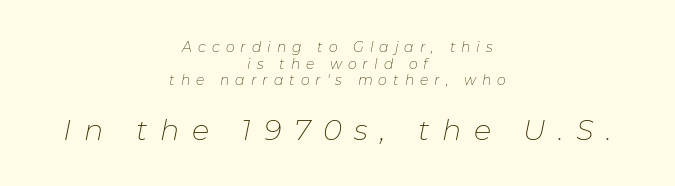
{"italic": "yes", "lean": "right", "slant_degrees": 11, "bold": "no", "weight": "thin", "width": "normal", "stroke_contrast": "low", "x_height": "medium", "monospaced": "no", "underline": "no", "align": "center", "line_spacing_ratio": 1.18, "letter_spacing": "wide", "letter_spacing_em": 0.43, "larger_block": "second", "size_ratio": 2.07, "glyph_px": 29}
